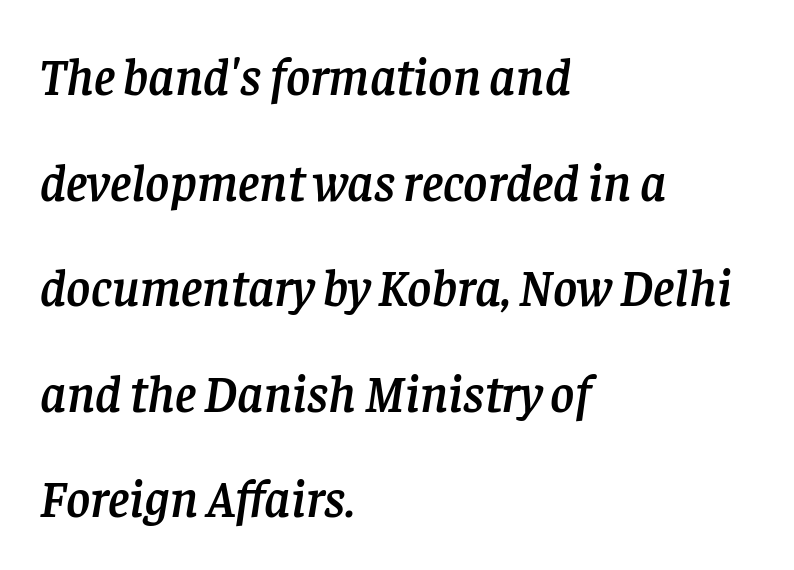
The image shows 52 px serif type, italic (leaning right); set left-aligned, loose line spacing (2.03x), normal letter spacing, not underlined; low stroke contrast and a large x-height.
